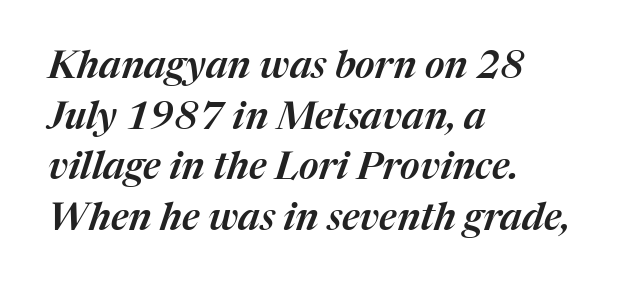
{"italic": "yes", "lean": "right", "slant_degrees": 17, "width": "normal", "stroke_contrast": "medium", "x_height": "medium", "monospaced": "no", "underline": "no", "align": "left", "line_spacing": "normal", "line_spacing_ratio": 1.33, "letter_spacing": "normal", "letter_spacing_em": 0.0, "glyph_px": 38}
